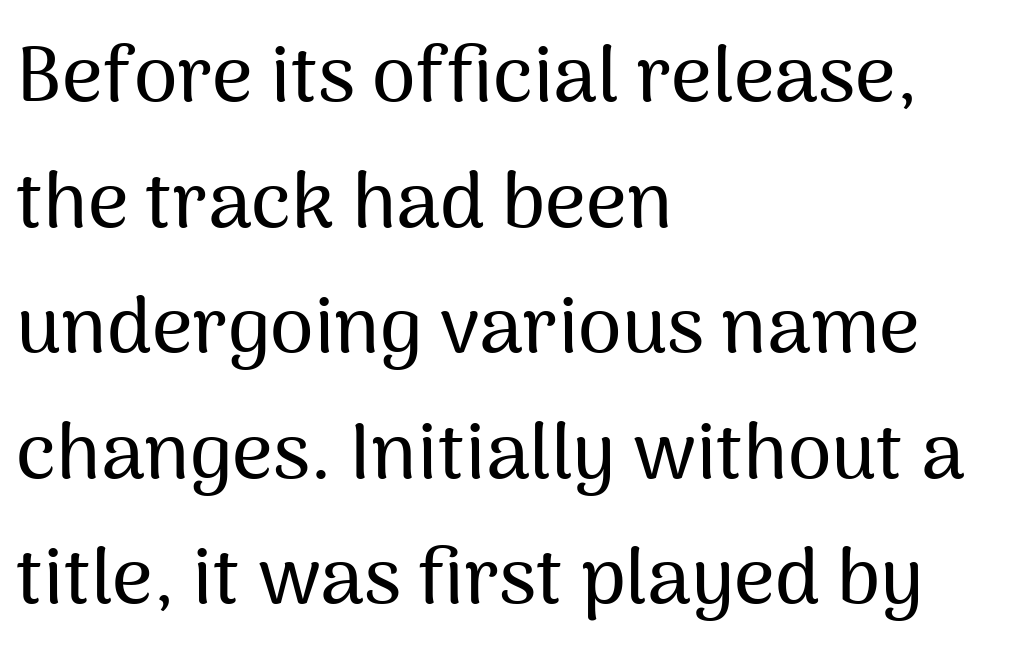
Regular leading. The string is rendered with underlining switched off. The face used here is proportionally spaced, like ordinary book or web type. Between one letter and the next there's only the usual sliver of space. The typesetter chose a ragged-right arrangement here. Letterform terminals end flat and unadorned throughout the passage.
